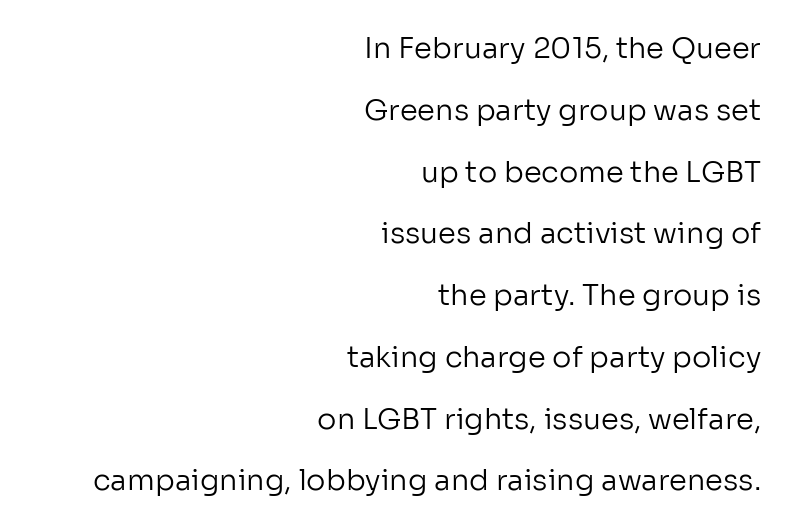
Q: Is the text bold? A: No.
Q: Is the text italic (slanted)? A: No, it is upright.
Q: Is the typeface a serif or a sans-serif typeface? A: Sans-serif.
Q: Is the text underlined? A: No.
Q: How is the paragraph aligned? A: Right-aligned.
Q: Is the spacing between letters normal or unusually wide? A: Normal.
Q: Is the spacing between lines tight, normal or loose? A: Loose.
Q: Width (condensed, normal, or wide)? A: Normal.
Q: Stroke contrast? A: Low.
Q: x-height? A: Medium.
Q: Monospaced? A: No.
